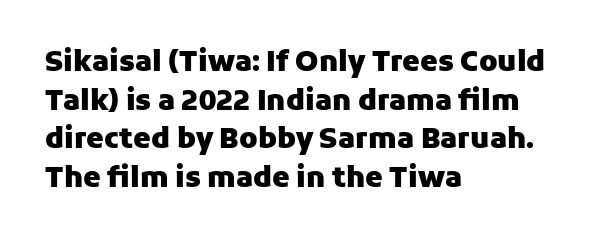
Q: Is the text bold? A: Yes.
Q: Is the text italic (slanted)? A: No, it is upright.
Q: Is the typeface a serif or a sans-serif typeface? A: Sans-serif.
Q: Is the text underlined? A: No.
Q: How is the paragraph aligned? A: Left-aligned.
Q: Is the spacing between letters normal or unusually wide? A: Normal.
Q: Is the spacing between lines tight, normal or loose? A: Normal.
Q: Width (condensed, normal, or wide)? A: Normal.
Q: Stroke contrast? A: Low.
Q: x-height? A: Medium.
Q: Monospaced? A: No.
